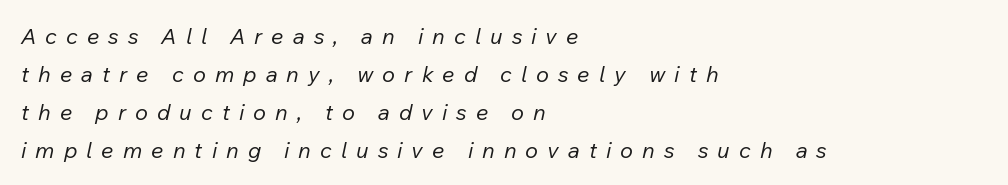
{"italic": "yes", "lean": "right", "slant_degrees": 12, "bold": "no", "underline": "no", "align": "left", "line_spacing_ratio": 1.72, "letter_spacing": "wide", "letter_spacing_em": 0.41, "glyph_px": 22}
